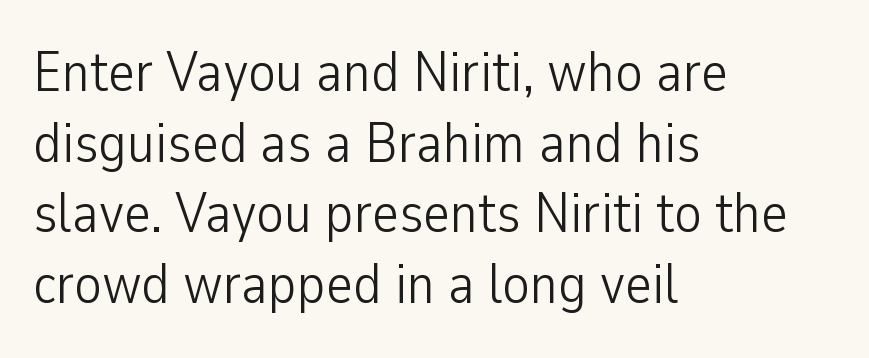
Q: Is the text bold? A: No.
Q: Is the text italic (slanted)? A: No, it is upright.
Q: Is the typeface a serif or a sans-serif typeface? A: Sans-serif.
Q: Is the text underlined? A: No.
Q: How is the paragraph aligned? A: Left-aligned.
Q: Is the spacing between letters normal or unusually wide? A: Normal.
Q: Width (condensed, normal, or wide)? A: Condensed.
Q: Stroke contrast? A: Low.
Q: x-height? A: Medium.
Q: Monospaced? A: No.
